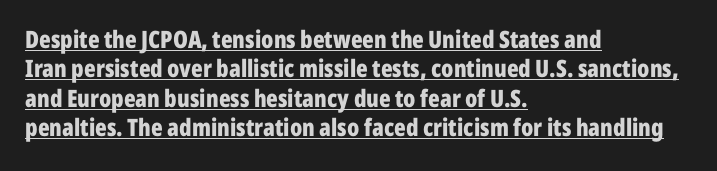
The image shows 24 px bold type, upright; set left-aligned, line spacing 1.22x, normal letter spacing, underlined.
